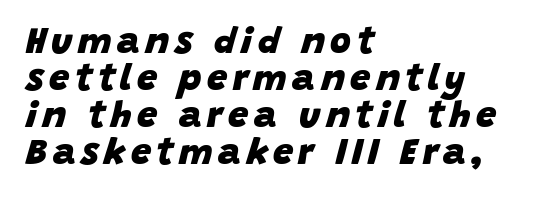
Q: Is the text bold? A: Yes.
Q: Is the text italic (slanted)? A: Yes, it leans right by about 15 degrees.
Q: Is the text underlined? A: No.
Q: How is the paragraph aligned? A: Left-aligned.
Q: Is the spacing between lines tight, normal or loose? A: Tight.
Q: Width (condensed, normal, or wide)? A: Normal.
Q: Stroke contrast? A: Low.
Q: x-height? A: Large.
Q: Monospaced? A: No.
